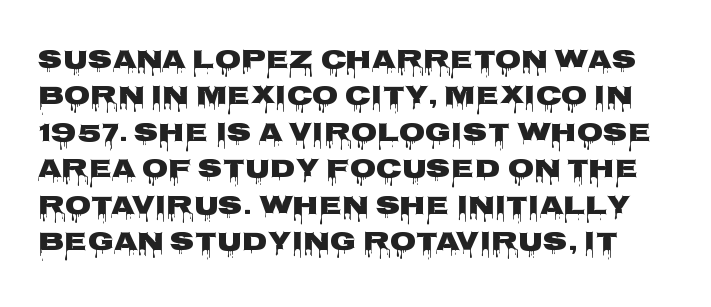
{"italic": "no", "underline": "no", "line_spacing": "normal", "line_spacing_ratio": 1.35, "letter_spacing": "normal", "letter_spacing_em": 0.0, "glyph_px": 27}
